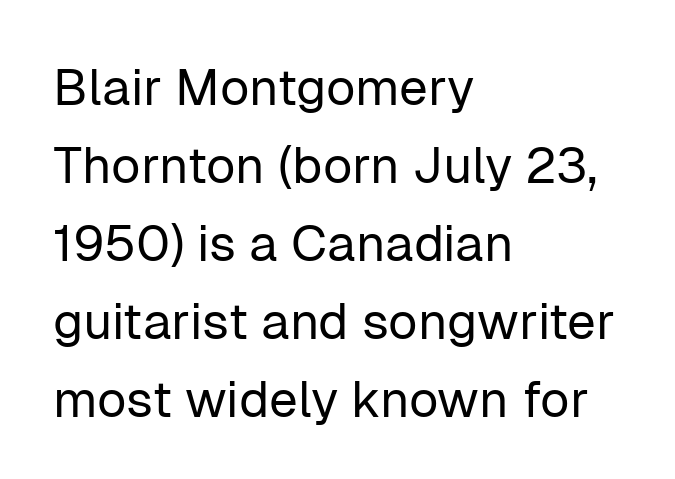
Q: Is the text bold? A: No.
Q: Is the text italic (slanted)? A: No, it is upright.
Q: Is the typeface a serif or a sans-serif typeface? A: Sans-serif.
Q: Is the text underlined? A: No.
Q: How is the paragraph aligned? A: Left-aligned.
Q: Is the spacing between letters normal or unusually wide? A: Normal.
Q: Is the spacing between lines tight, normal or loose? A: Normal.
Q: Width (condensed, normal, or wide)? A: Normal.
Q: Stroke contrast? A: Low.
Q: x-height? A: Medium.
Q: Monospaced? A: No.
